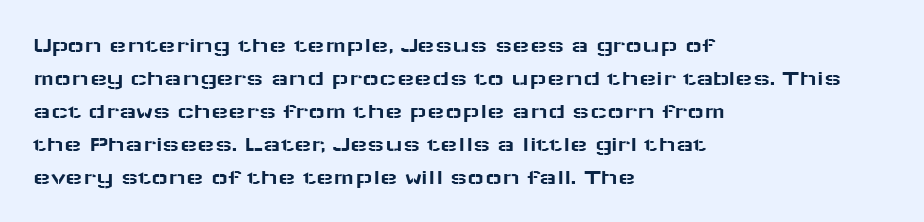
The image shows 23 px text type, upright; set left-aligned, normal line spacing (1.43x), normal letter spacing, not underlined.
